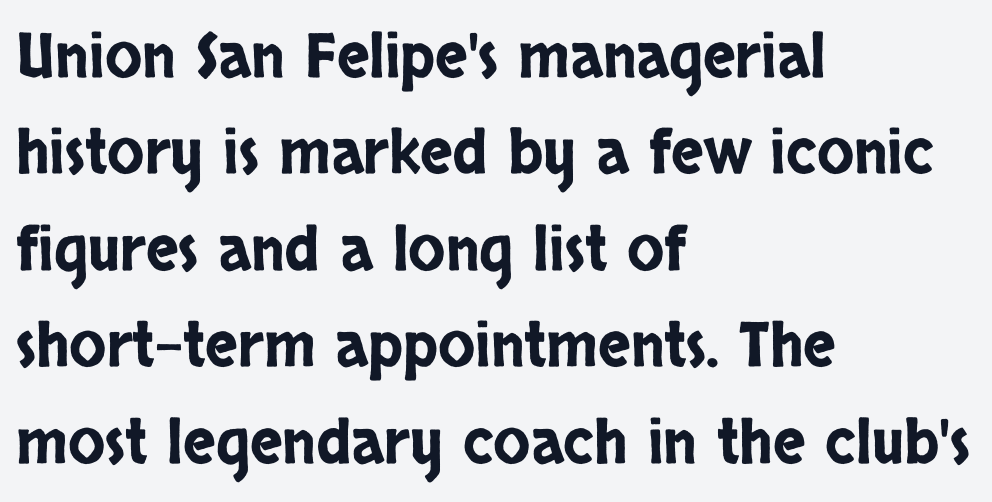
The image shows 61 px condensed sans-serif type, upright; set left-aligned, normal line spacing (1.58x), normal letter spacing, not underlined; low stroke contrast and a large x-height.
